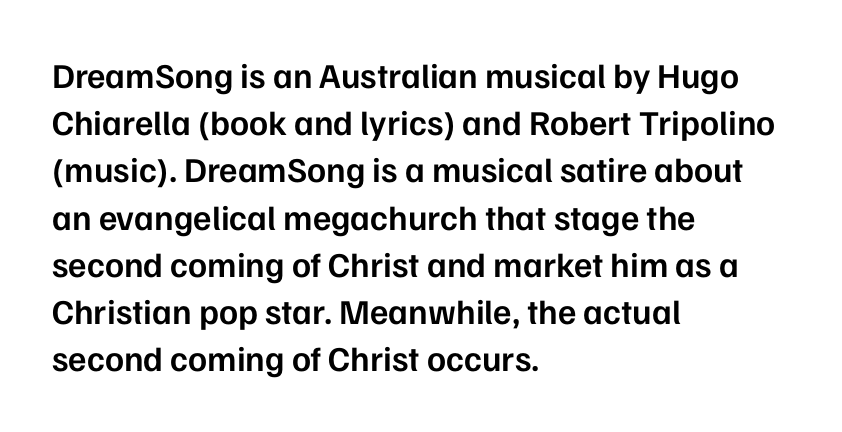
Q: Is the text bold? A: Semi-bold.
Q: Is the text italic (slanted)? A: No, it is upright.
Q: Is the typeface a serif or a sans-serif typeface? A: Sans-serif.
Q: Is the text underlined? A: No.
Q: How is the paragraph aligned? A: Left-aligned.
Q: Is the spacing between letters normal or unusually wide? A: Normal.
Q: Is the spacing between lines tight, normal or loose? A: Normal.
Q: Width (condensed, normal, or wide)? A: Normal.
Q: Stroke contrast? A: Low.
Q: x-height? A: Medium.
Q: Monospaced? A: No.
